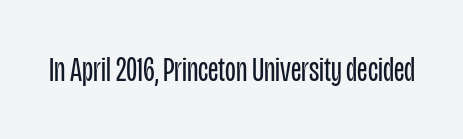
Q: Is the text bold? A: No.
Q: Is the text italic (slanted)? A: No, it is upright.
Q: Is the typeface a serif or a sans-serif typeface? A: Sans-serif.
Q: Is the text underlined? A: No.
Q: Is the spacing between letters normal or unusually wide? A: Normal.
Q: Width (condensed, normal, or wide)? A: Condensed.
Q: Stroke contrast? A: Low.
Q: x-height? A: Large.
Q: Monospaced? A: No.
